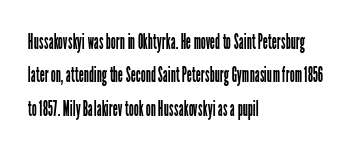
The image shows 22 px text type, upright; set left-aligned, normal line spacing (1.52x), normal letter spacing, not underlined.
